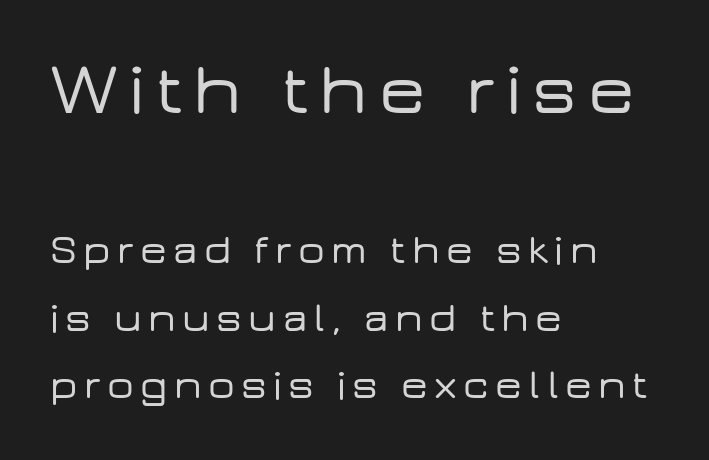
Honestly, there is no underline to notice here at all. Does the copy run flush right? No — it runs flush left. The earlier block is typeset at a bigger size than the later block. The passage shown is typeset with a sans-serif family.
